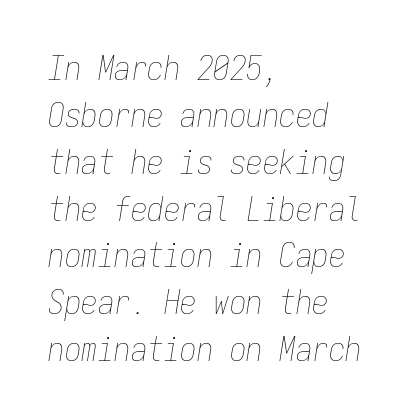
Underlining? Definitely not there. Standard letterfit; no display-style spreading of the glyphs. The strokes are not fattened; the text isn't bold. In terms of leading, this rendering sits right in the middle. When letters slant like this, we call the style italic.
